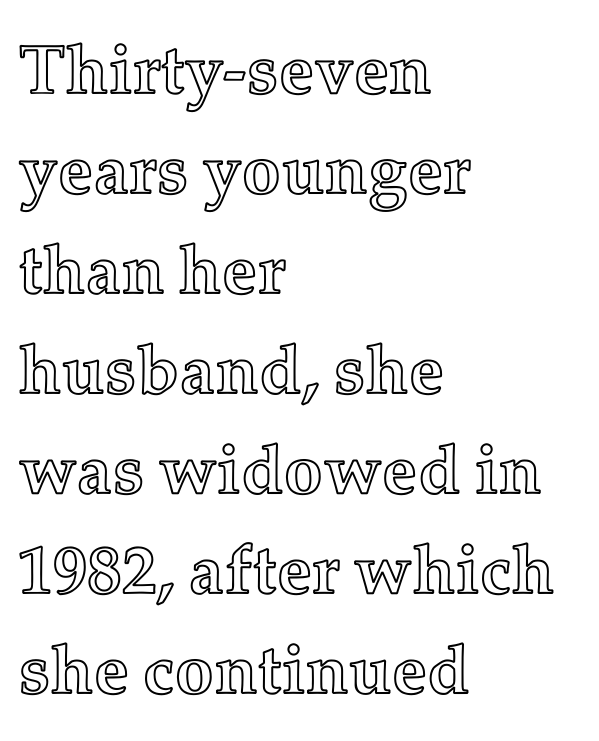
Q: Is the text italic (slanted)? A: No, it is upright.
Q: Is the text underlined? A: No.
Q: How is the paragraph aligned? A: Left-aligned.
Q: Is the spacing between letters normal or unusually wide? A: Normal.
Q: Is the spacing between lines tight, normal or loose? A: Normal.
Q: Width (condensed, normal, or wide)? A: Normal.
Q: x-height? A: Medium.
Q: Monospaced? A: No.
